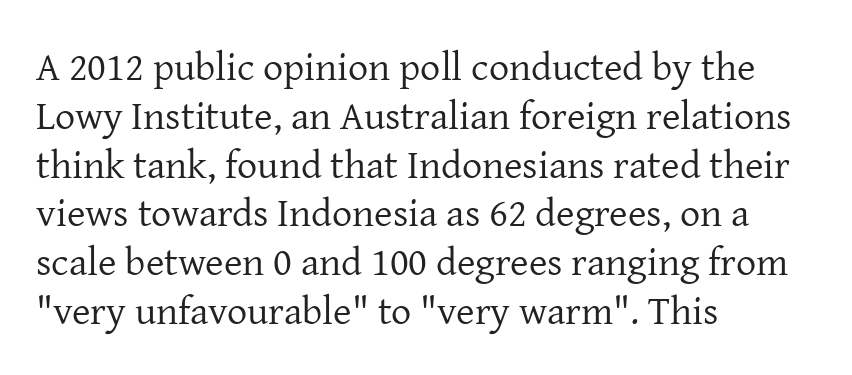
Q: Is the text bold? A: No.
Q: Is the text italic (slanted)? A: No, it is upright.
Q: Is the typeface a serif or a sans-serif typeface? A: Serif.
Q: Is the text underlined? A: No.
Q: How is the paragraph aligned? A: Left-aligned.
Q: Is the spacing between letters normal or unusually wide? A: Normal.
Q: Width (condensed, normal, or wide)? A: Normal.
Q: Stroke contrast? A: Low.
Q: x-height? A: Medium.
Q: Monospaced? A: No.
